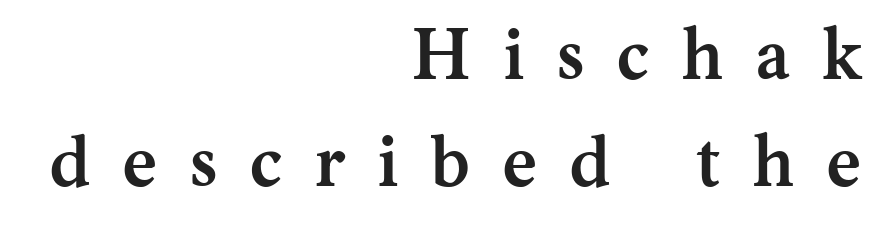
Q: Is the text bold? A: Yes.
Q: Is the text italic (slanted)? A: No, it is upright.
Q: Is the typeface a serif or a sans-serif typeface? A: Serif.
Q: Is the text underlined? A: No.
Q: How is the paragraph aligned? A: Right-aligned.
Q: Is the spacing between letters normal or unusually wide? A: Unusually wide.
Q: Is the spacing between lines tight, normal or loose? A: Normal.
Q: Width (condensed, normal, or wide)? A: Normal.
Q: Stroke contrast? A: Medium.
Q: x-height? A: Medium.
Q: Monospaced? A: No.
